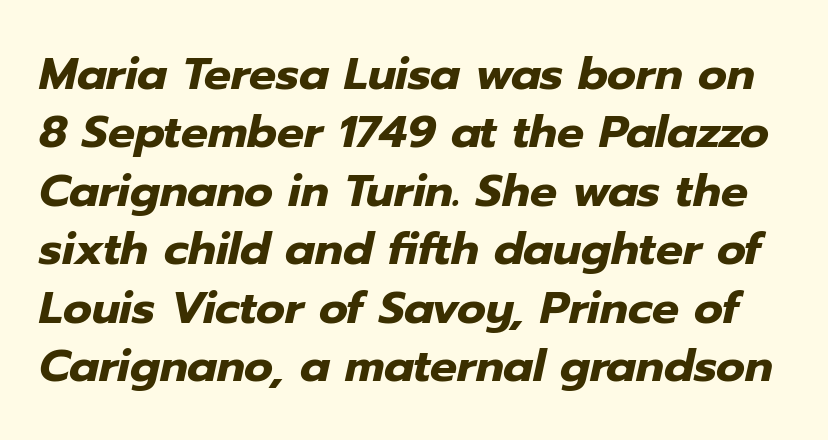
{"italic": "yes", "lean": "right", "slant_degrees": 12, "bold": "yes", "weight": "heavy", "width": "normal", "stroke_contrast": "low", "x_height": "medium", "monospaced": "no", "underline": "no", "line_spacing": "normal", "line_spacing_ratio": 1.3, "letter_spacing": "normal", "letter_spacing_em": 0.0, "glyph_px": 45}
